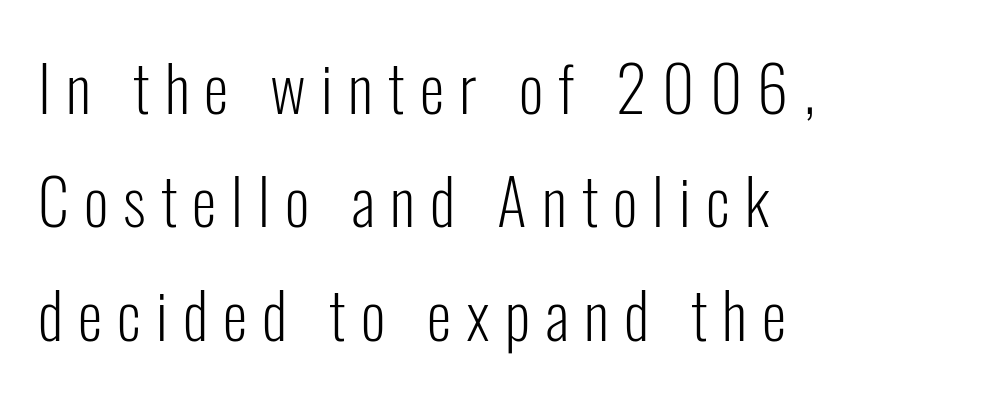
Q: Is the text bold? A: No.
Q: Is the text italic (slanted)? A: No, it is upright.
Q: Is the typeface a serif or a sans-serif typeface? A: Sans-serif.
Q: Is the text underlined? A: No.
Q: How is the paragraph aligned? A: Left-aligned.
Q: Is the spacing between letters normal or unusually wide? A: Unusually wide.
Q: Width (condensed, normal, or wide)? A: Condensed.
Q: Stroke contrast? A: Low.
Q: x-height? A: Medium.
Q: Monospaced? A: No.
